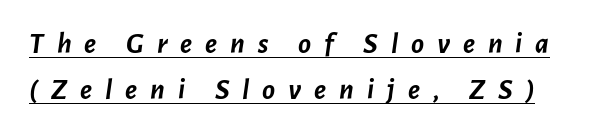
{"italic": "yes", "lean": "right", "slant_degrees": 7, "bold": "yes", "weight": "semibold", "width": "normal", "stroke_contrast": "low", "x_height": "medium", "monospaced": "no", "underline": "yes", "line_spacing": "normal", "line_spacing_ratio": 1.52, "letter_spacing": "wide", "letter_spacing_em": 0.43, "glyph_px": 30}
